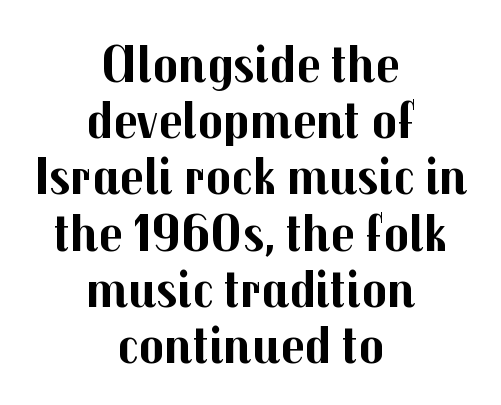
Q: Is the text bold? A: Yes.
Q: Is the text italic (slanted)? A: No, it is upright.
Q: Is the typeface a serif or a sans-serif typeface? A: Sans-serif.
Q: Is the text underlined? A: No.
Q: How is the paragraph aligned? A: Centered.
Q: Is the spacing between letters normal or unusually wide? A: Normal.
Q: Is the spacing between lines tight, normal or loose? A: Tight.
Q: Width (condensed, normal, or wide)? A: Normal.
Q: Stroke contrast? A: Medium.
Q: x-height? A: Medium.
Q: Monospaced? A: No.
